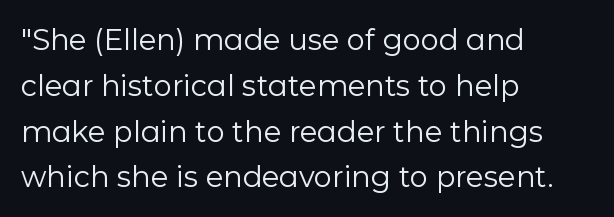
Q: Is the text bold? A: No.
Q: Is the text italic (slanted)? A: No, it is upright.
Q: Is the typeface a serif or a sans-serif typeface? A: Sans-serif.
Q: Is the text underlined? A: No.
Q: How is the paragraph aligned? A: Left-aligned.
Q: Is the spacing between letters normal or unusually wide? A: Normal.
Q: Is the spacing between lines tight, normal or loose? A: Normal.
Q: Width (condensed, normal, or wide)? A: Normal.
Q: Stroke contrast? A: Low.
Q: x-height? A: Medium.
Q: Monospaced? A: No.
